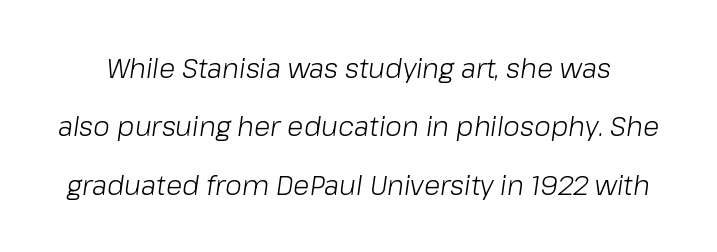
{"italic": "yes", "lean": "right", "slant_degrees": 8, "bold": "no", "underline": "no", "line_spacing": "loose", "line_spacing_ratio": 2.16, "letter_spacing": "normal", "letter_spacing_em": 0.0, "glyph_px": 27}
